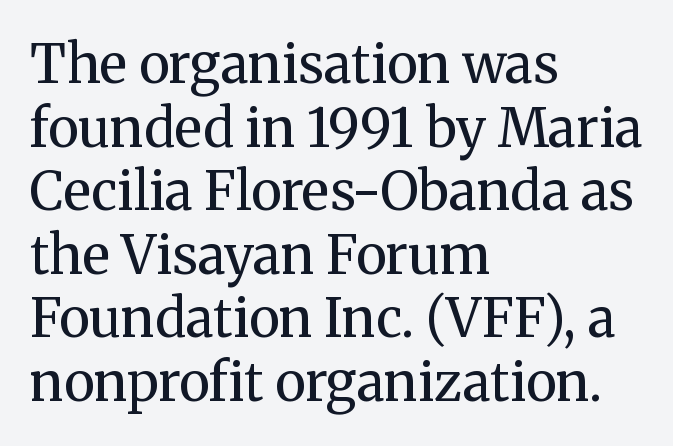
The image shows 53 px regular-weight serif type, upright; set left-aligned, line spacing 1.2x, normal letter spacing, not underlined; medium stroke contrast and a medium x-height.
